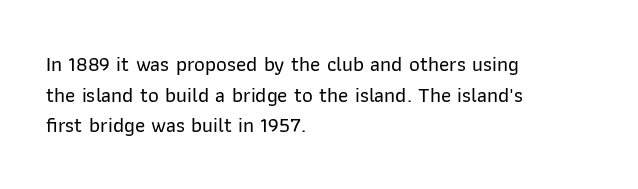
{"italic": "no", "underline": "no", "align": "left", "line_spacing": "normal", "line_spacing_ratio": 1.46, "letter_spacing": "normal", "letter_spacing_em": 0.0, "glyph_px": 21}
